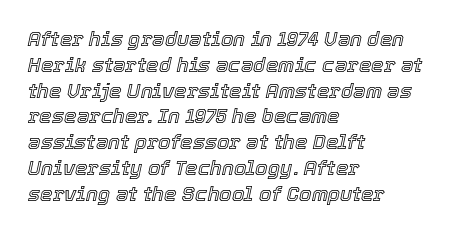
The space directly below the letters is spotless. The paragraph shown leans on its left margin. These lines keep a tight, regular rhythm from letter to letter. The space between consecutive lines is moderate. This is oblique type, the kind used for emphasis or titles.
